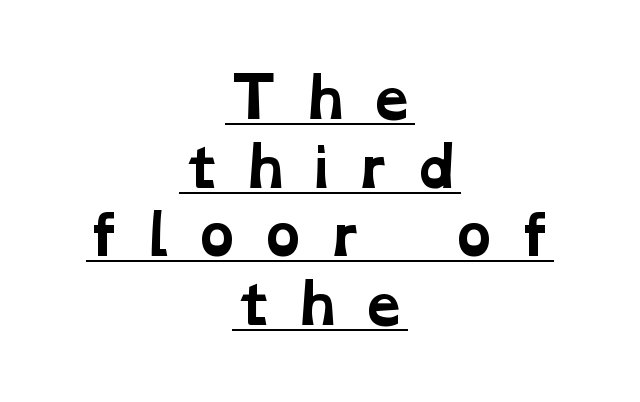
{"serif": "yes", "bold": "yes", "weight": "bold", "width": "wide", "stroke_contrast": "low", "x_height": "medium", "monospaced": "no", "underline": "yes", "align": "center", "line_spacing": "normal", "line_spacing_ratio": 1.27, "letter_spacing": "wide", "letter_spacing_em": 0.36, "glyph_px": 54}
